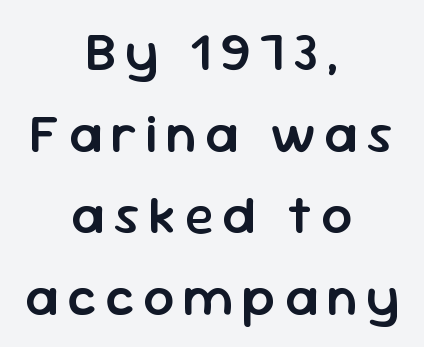
{"serif": "no", "italic": "no", "bold": "semi", "weight": "semibold", "width": "normal", "stroke_contrast": "low", "x_height": "medium", "monospaced": "no", "underline": "no", "align": "center", "line_spacing": "normal", "line_spacing_ratio": 1.51, "glyph_px": 54}
